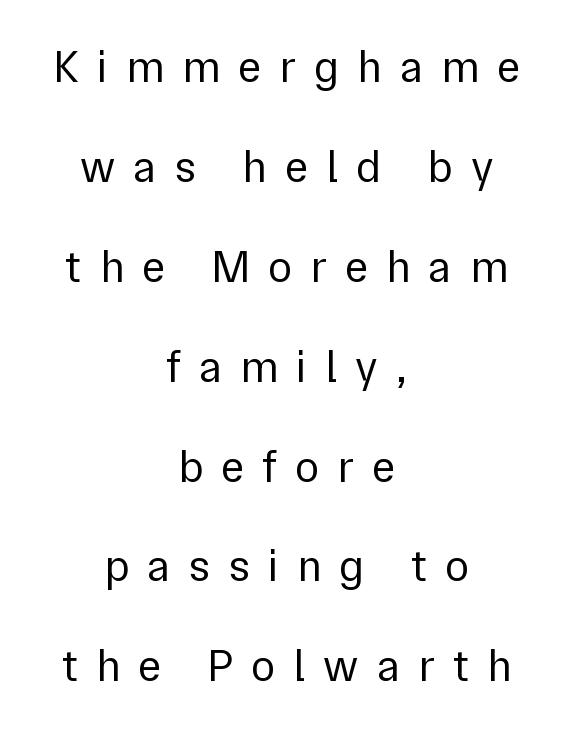
Q: Is the text bold? A: No.
Q: Is the text italic (slanted)? A: No, it is upright.
Q: Is the typeface a serif or a sans-serif typeface? A: Sans-serif.
Q: Is the text underlined? A: No.
Q: How is the paragraph aligned? A: Centered.
Q: Is the spacing between letters normal or unusually wide? A: Unusually wide.
Q: Is the spacing between lines tight, normal or loose? A: Loose.
Q: Width (condensed, normal, or wide)? A: Normal.
Q: Stroke contrast? A: Low.
Q: x-height? A: Medium.
Q: Monospaced? A: No.
